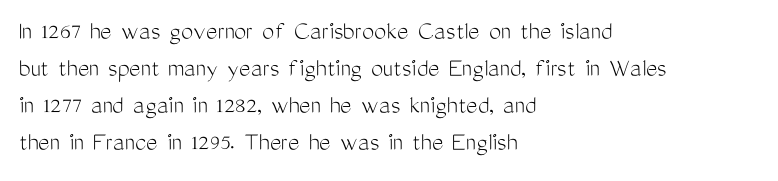
The image shows 27 px text type, upright; set left-aligned, normal line spacing (1.37x), normal letter spacing, not underlined.
